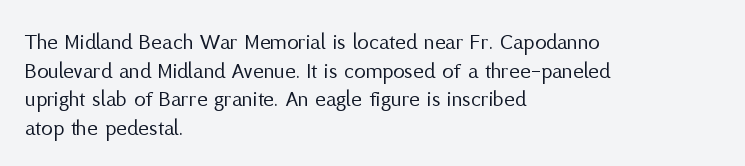
The image shows 23 px text type, upright; set left-aligned, normal line spacing (1.25x), normal letter spacing, not underlined.
